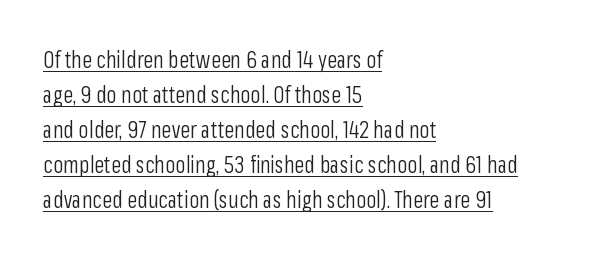
Q: Is the text bold? A: No.
Q: Is the text italic (slanted)? A: No, it is upright.
Q: Is the text underlined? A: Yes.
Q: How is the paragraph aligned? A: Left-aligned.
Q: Is the spacing between letters normal or unusually wide? A: Normal.
Q: Is the spacing between lines tight, normal or loose? A: Normal.
